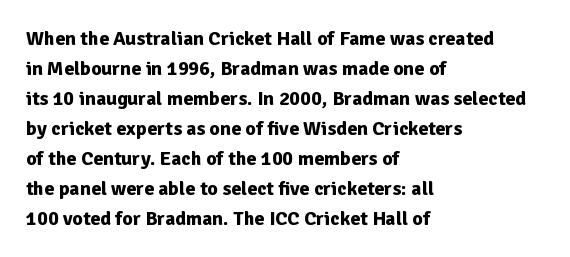
{"italic": "no", "bold": "yes", "underline": "no", "align": "left", "line_spacing": "normal", "line_spacing_ratio": 1.5, "letter_spacing": "normal", "letter_spacing_em": 0.0, "glyph_px": 20}
